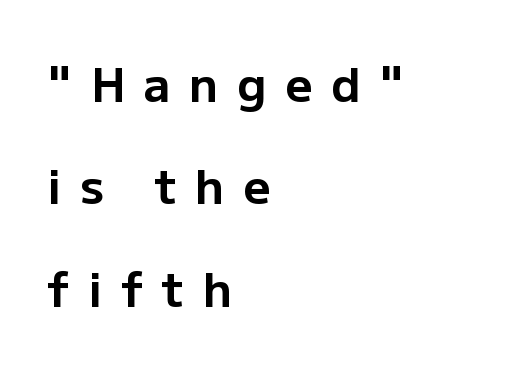
{"serif": "no", "italic": "no", "bold": "yes", "weight": "bold", "width": "normal", "stroke_contrast": "low", "x_height": "medium", "monospaced": "no", "underline": "no", "align": "left", "line_spacing": "loose", "line_spacing_ratio": 2.18, "letter_spacing": "wide", "letter_spacing_em": 0.4, "glyph_px": 47}
